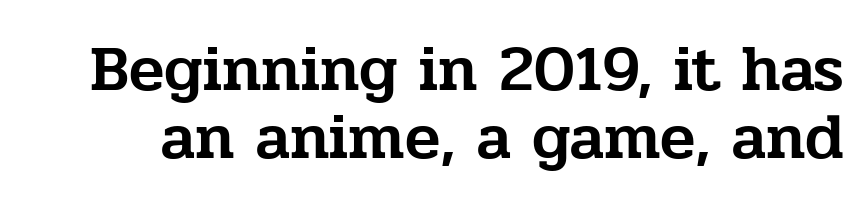
Q: Is the text italic (slanted)? A: No, it is upright.
Q: Is the typeface a serif or a sans-serif typeface? A: Serif.
Q: Is the text underlined? A: No.
Q: Is the spacing between letters normal or unusually wide? A: Normal.
Q: Is the spacing between lines tight, normal or loose? A: Tight.
Q: Width (condensed, normal, or wide)? A: Normal.
Q: Stroke contrast? A: Low.
Q: x-height? A: Medium.
Q: Monospaced? A: No.
